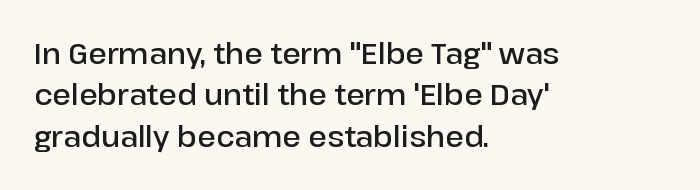
{"serif": "no", "italic": "no", "bold": "semi", "weight": "semibold", "width": "normal", "stroke_contrast": "low", "x_height": "medium", "monospaced": "no", "underline": "no", "align": "left", "line_spacing": "normal", "line_spacing_ratio": 1.48, "letter_spacing": "normal", "letter_spacing_em": 0.0, "glyph_px": 28}
